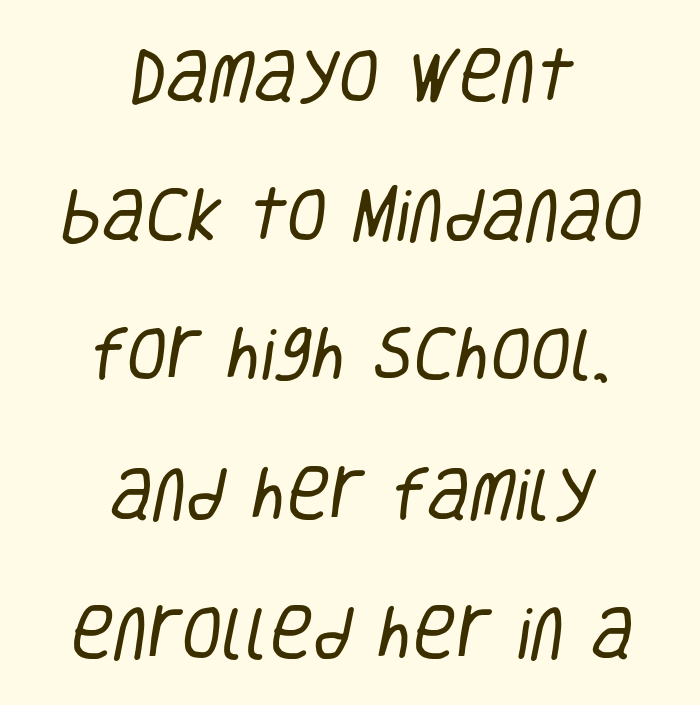
{"serif": "no", "bold": "no", "weight": "regular", "width": "condensed", "stroke_contrast": "low", "x_height": "large", "monospaced": "no", "underline": "no", "align": "center", "line_spacing": "loose", "line_spacing_ratio": 2.36, "letter_spacing": "normal", "letter_spacing_em": 0.0, "glyph_px": 59}
